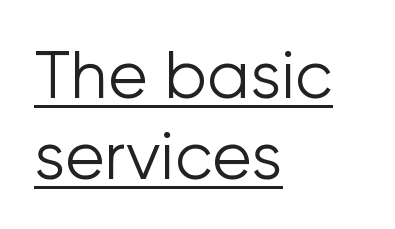
Q: Is the text bold? A: No.
Q: Is the text italic (slanted)? A: No, it is upright.
Q: Is the typeface a serif or a sans-serif typeface? A: Sans-serif.
Q: Is the text underlined? A: Yes.
Q: How is the paragraph aligned? A: Left-aligned.
Q: Is the spacing between letters normal or unusually wide? A: Normal.
Q: Width (condensed, normal, or wide)? A: Normal.
Q: Stroke contrast? A: Low.
Q: x-height? A: Medium.
Q: Monospaced? A: No.
